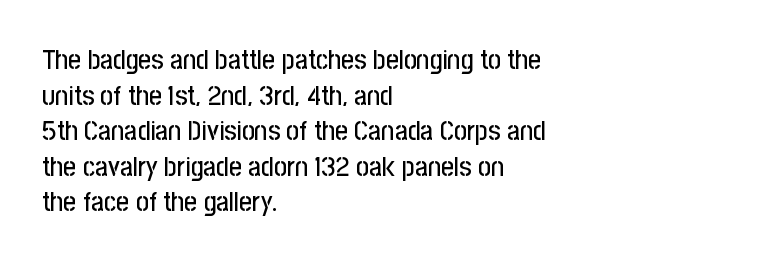
Characters remain perfectly vertical along every line. The gap between lines stays unmarked. Inter-character spacing is left at the font's built-in metrics. One glance says typical: line gaps are just what's usual. Note the varied advance widths — an 'i' is clearly narrower than an 'm'.
